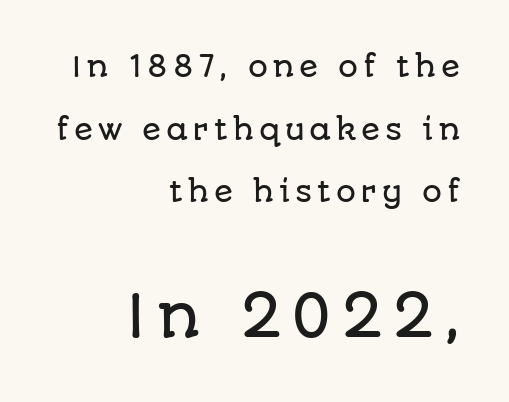
{"serif": "no", "italic": "no", "width": "normal", "stroke_contrast": "low", "x_height": "large", "monospaced": "no", "underline": "no", "align": "right", "line_spacing": "loose", "line_spacing_ratio": 2.24, "larger_block": "second", "size_ratio": 2.0, "glyph_px": 56}
